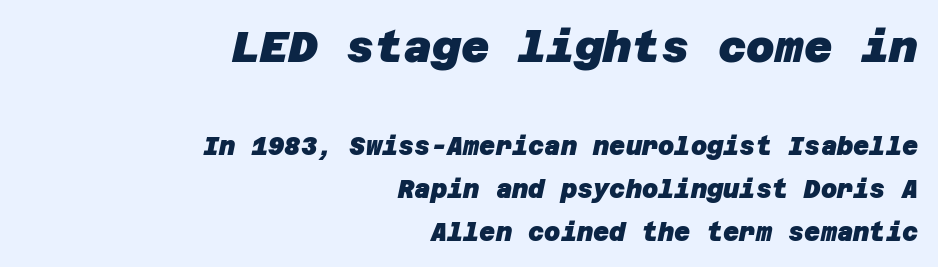
The paragraph shown leans on its right margin. You get the large type first, then a drop to smaller type. Has an underline been added? It has not. Caption: bold face, heavy strokes. A typesetter would call this zero additional tracking.
